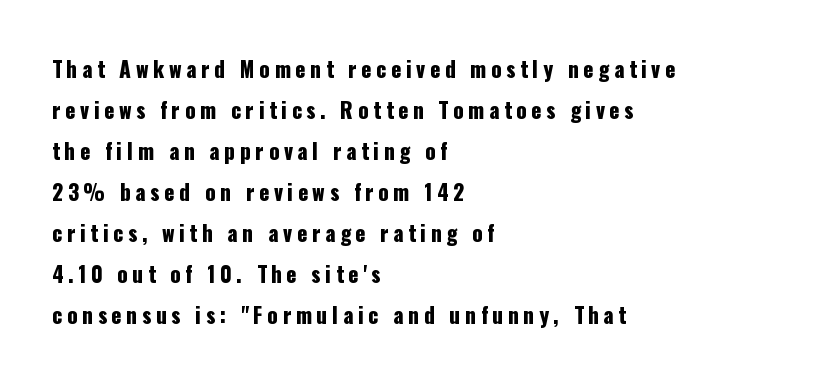
Widely set lines give the paragraph a tall, airy silhouette. This sample is left-justified, so line endings fall wherever the words run out. In terms of letterspacing, this is a distinctly airy, spread setting. Lines of text with bare space underneath. The letters stand straight up with perfectly vertical stems.
